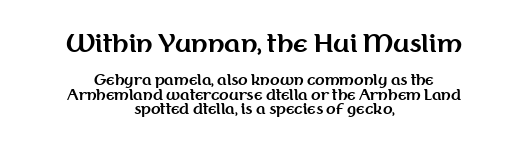
{"italic": "no", "bold": "yes", "underline": "no", "align": "center", "line_spacing": "tight", "line_spacing_ratio": 1.01, "letter_spacing": "normal", "letter_spacing_em": 0.0, "larger_block": "first", "size_ratio": 1.71, "glyph_px": 24}
